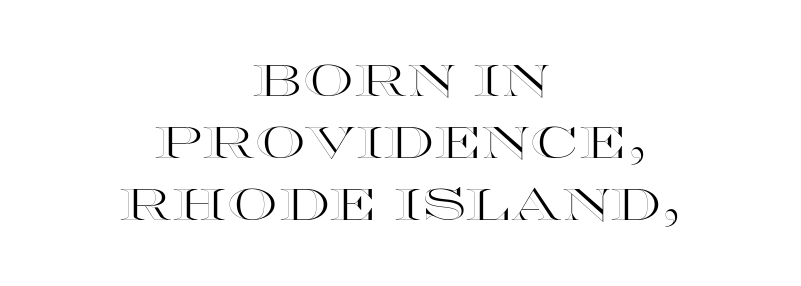
The image shows 45 px wide type, upright; set centered, normal line spacing (1.38x), normal letter spacing, not underlined; a large x-height.
